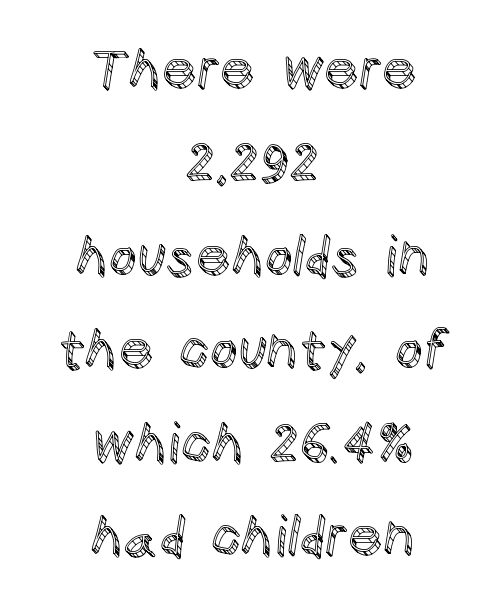
{"width": "normal", "x_height": "large", "monospaced": "no", "underline": "no", "align": "center", "line_spacing": "normal", "line_spacing_ratio": 1.7, "letter_spacing": "normal", "letter_spacing_em": 0.0, "glyph_px": 55}
